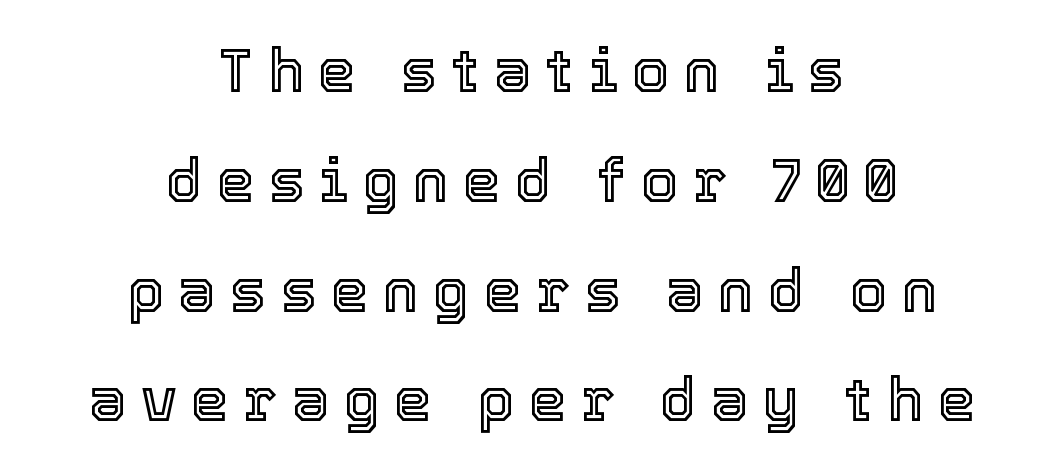
Substantial extra tracking has been applied to these lines. Upright lettering throughout. The face used here is proportionally spaced, like ordinary book or web type. The setting favours the middle, as headings and verse often do. Glance below the letters and you will spot only blank space.
